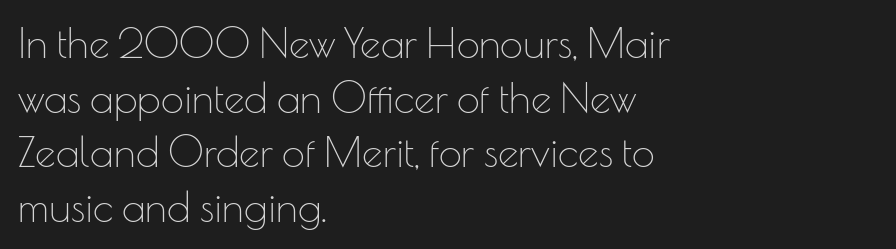
Line spacing here is normal. Caption: standard tracking, unaltered. Note the varied advance widths — an 'i' is clearly narrower than an 'm'. Observe the absence of serifs on each vertical stroke in this sample. Typeset ragged right — the left edge is the straight one. Weight: not bold — regular or lighter.
